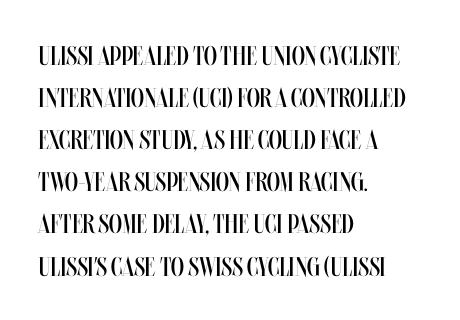
Q: Is the text bold? A: No.
Q: Is the text italic (slanted)? A: No, it is upright.
Q: Is the text underlined? A: No.
Q: How is the paragraph aligned? A: Left-aligned.
Q: Is the spacing between letters normal or unusually wide? A: Normal.
Q: Is the spacing between lines tight, normal or loose? A: Normal.
